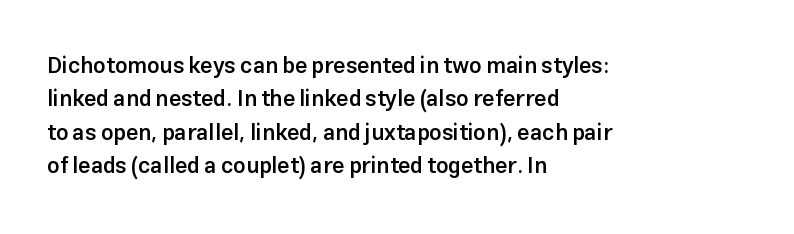
The image shows 22 px text type, upright; set left-aligned, normal line spacing (1.52x), normal letter spacing, not underlined.
